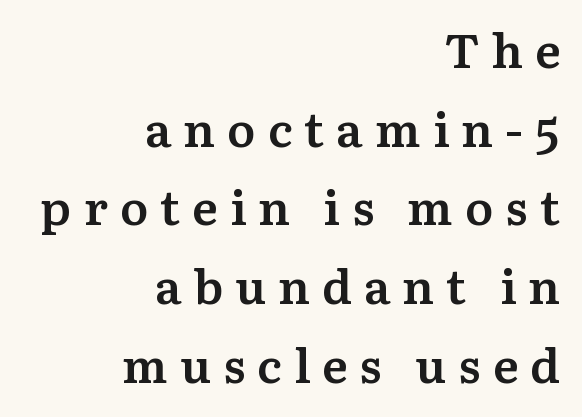
The image shows 48 px semibold serif type, upright; set right-aligned, normal line spacing (1.64x), unusually wide letter spacing (+0.25 em), not underlined; medium stroke contrast and a medium x-height.
